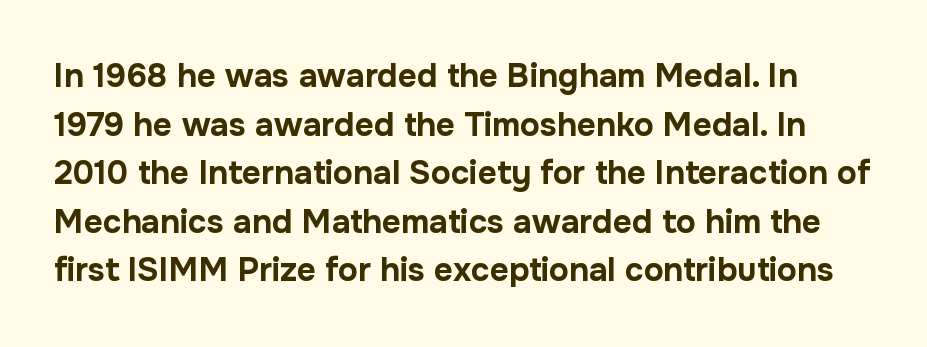
The image shows 33 px bold sans-serif type, upright; set normal line spacing (1.47x), normal letter spacing, not underlined; low stroke contrast and a medium x-height.
